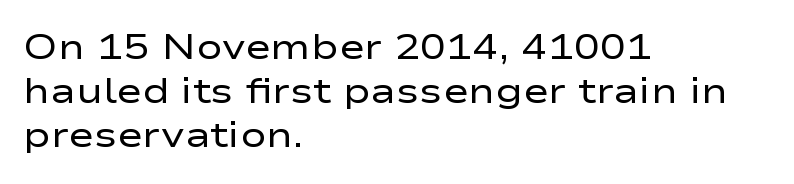
The gap between lines stays unmarked. Nothing sits at the stroke ends, so this counts as sans-serif. This sample is left-justified, so line endings fall wherever the words run out. The rendering uses a moderate line-height, typical for paragraphs.
